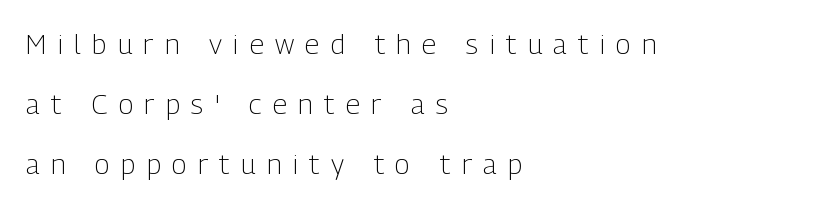
The image shows 28 px light, condensed sans-serif type, upright; set left-aligned, loose line spacing (2.14x), unusually wide letter spacing (+0.4 em), not underlined; low stroke contrast and a medium x-height.
